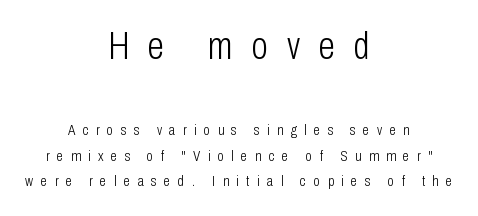
The string is rendered with underlining switched off. Both edges are ragged and mirror each other, which tells us the setting is centered. Style check: upright. You could only call the tracking loose — the letters float apart.
